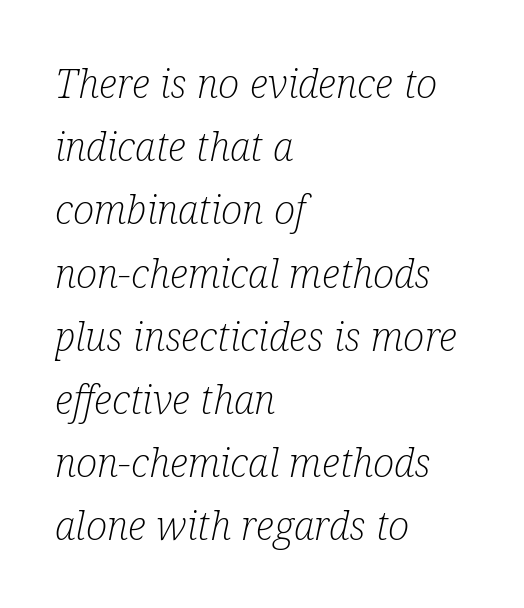
{"serif": "yes", "italic": "yes", "lean": "right", "slant_degrees": 12, "bold": "no", "weight": "light", "width": "condensed", "stroke_contrast": "low", "x_height": "medium", "monospaced": "no", "underline": "no", "align": "left", "line_spacing": "normal", "line_spacing_ratio": 1.58, "letter_spacing": "normal", "letter_spacing_em": 0.0, "glyph_px": 40}
